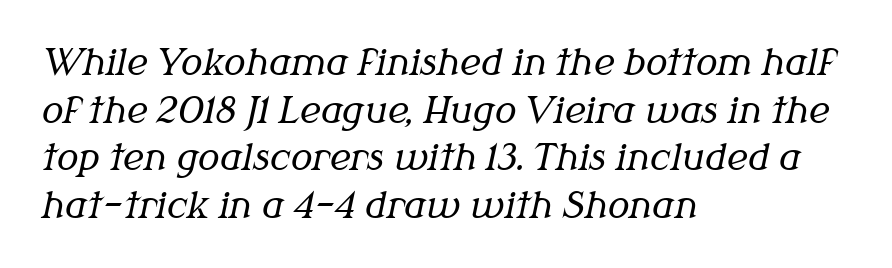
Q: Is the text bold? A: No.
Q: Is the text italic (slanted)? A: Yes, it leans right by about 12 degrees.
Q: Is the typeface a serif or a sans-serif typeface? A: Serif.
Q: Is the text underlined? A: No.
Q: How is the paragraph aligned? A: Left-aligned.
Q: Is the spacing between letters normal or unusually wide? A: Normal.
Q: Is the spacing between lines tight, normal or loose? A: Normal.
Q: Width (condensed, normal, or wide)? A: Normal.
Q: Stroke contrast? A: Medium.
Q: x-height? A: Medium.
Q: Monospaced? A: No.
